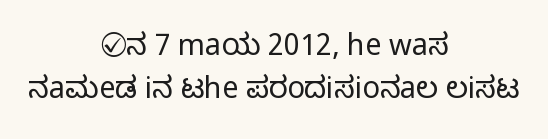
The image shows 29 px regular-weight, condensed sans-serif type, upright; set centered, normal line spacing (1.5x), normal letter spacing, not underlined; low stroke contrast and a large x-height.
